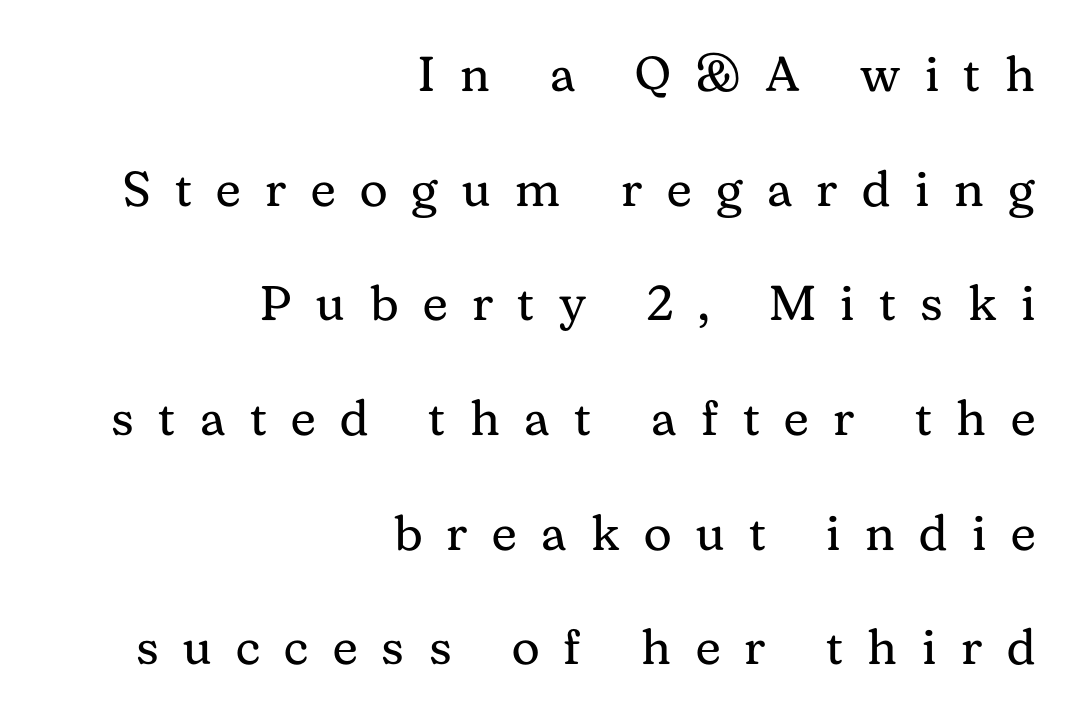
This rendering widens character spacing well past its baseline value. This rendering uses right alignment, leaving the left contour irregular. Nothing heavy about these letters — not bold at all. Examine the stroke ends and you'll spot serifs.
